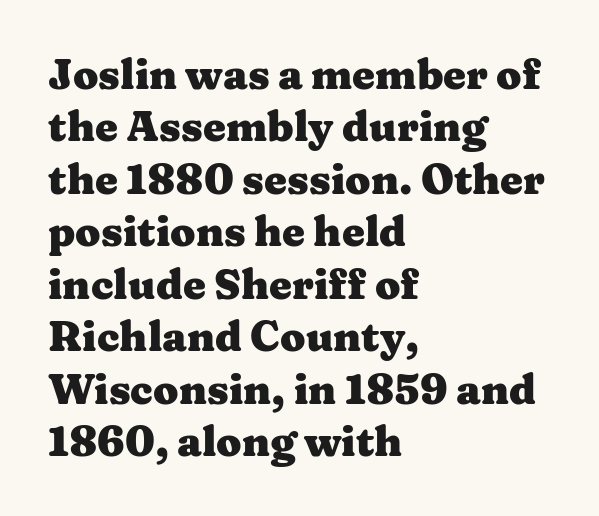
When letters stand straight like this, we call the style roman or upright. The setting favours the left margin, as ordinary paragraphs usually do. As a designer I'd log this as weight 700, bold. Between one letter and the next there's only the usual sliver of space. Yep, those are serifs on the letters. A normal amount of white space separates one row of letters from the next.
